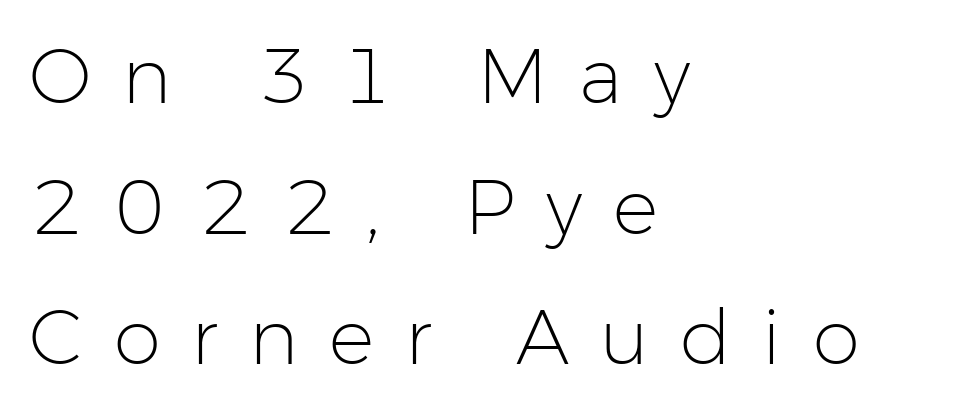
The letters are spread apart with noticeably loose tracking. A clean baseline with only descenders dipping below it. Posture: vertical. The letterforms sit at book weight or below.
